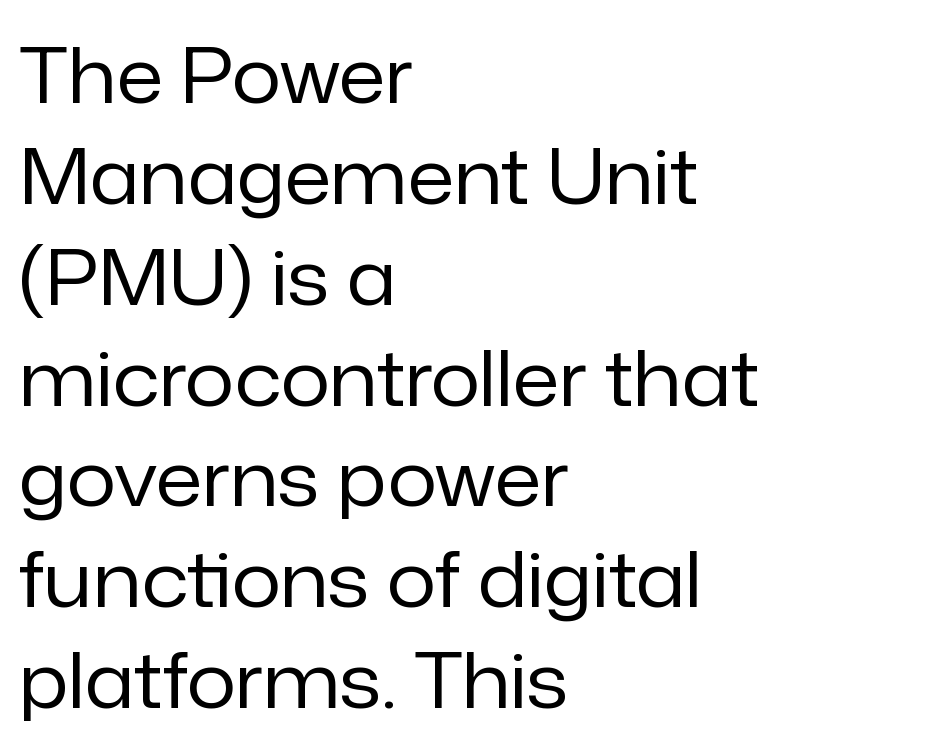
{"serif": "no", "italic": "no", "bold": "no", "weight": "regular", "width": "normal", "stroke_contrast": "low", "x_height": "medium", "monospaced": "no", "underline": "no", "align": "left", "line_spacing": "normal", "line_spacing_ratio": 1.31, "letter_spacing": "normal", "letter_spacing_em": 0.0, "glyph_px": 77}
